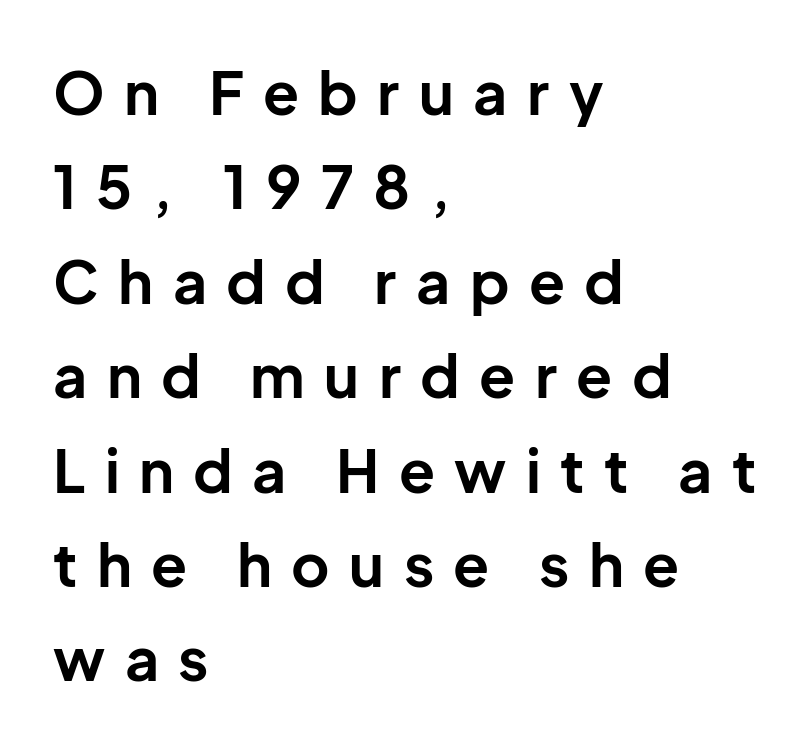
The image shows 59 px bold sans-serif type, upright; set left-aligned, normal line spacing (1.6x), unusually wide letter spacing (+0.33 em), not underlined; low stroke contrast and a medium x-height.
